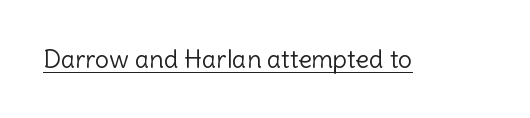
Q: Is the text bold? A: No.
Q: Is the text italic (slanted)? A: No, it is upright.
Q: Is the text underlined? A: Yes.
Q: Is the spacing between letters normal or unusually wide? A: Normal.
